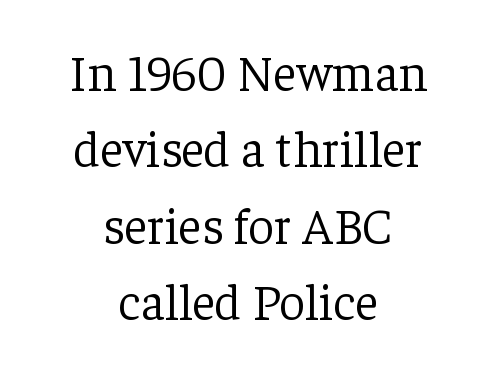
This sample has the flowing, uneven cadence of proportional lettering. Line spacing here is normal. Serif or sans? Serif — the stroke terminals have little feet. Is the block centered? Yes — each line is placed symmetrically about the middle.
